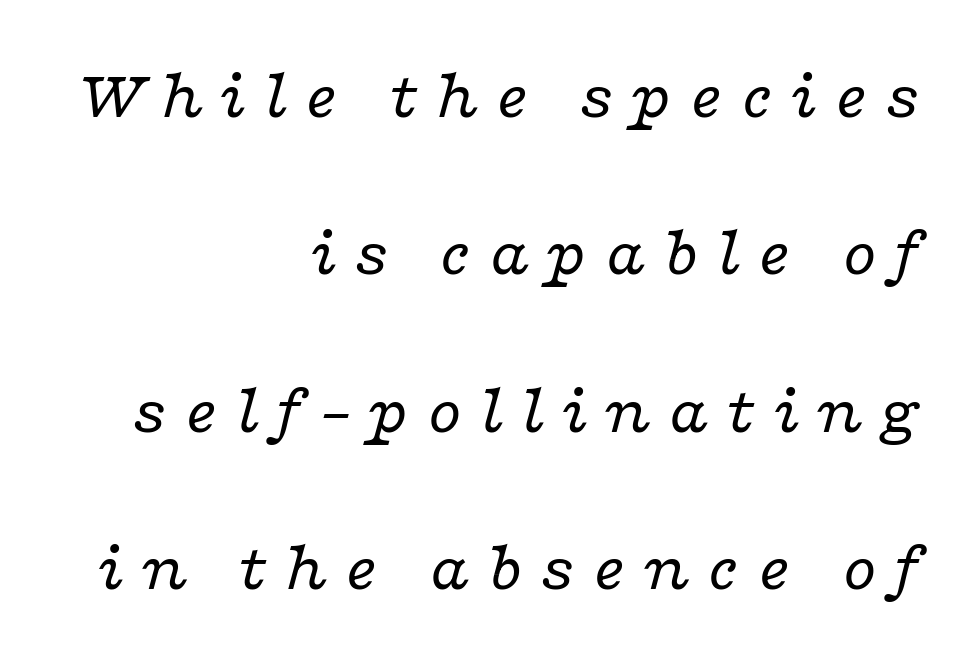
Q: Is the text bold? A: No.
Q: Is the text italic (slanted)? A: Yes, it leans right by about 16 degrees.
Q: Is the typeface a serif or a sans-serif typeface? A: Serif.
Q: Is the text underlined? A: No.
Q: How is the paragraph aligned? A: Right-aligned.
Q: Is the spacing between letters normal or unusually wide? A: Unusually wide.
Q: Is the spacing between lines tight, normal or loose? A: Loose.
Q: Width (condensed, normal, or wide)? A: Wide.
Q: Stroke contrast? A: Low.
Q: x-height? A: Medium.
Q: Monospaced? A: No.
